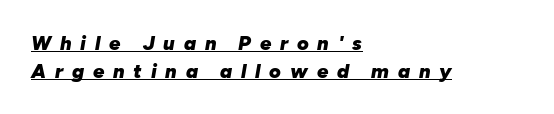
{"italic": "yes", "lean": "right", "slant_degrees": 10, "bold": "yes", "underline": "yes", "align": "left", "line_spacing": "normal", "line_spacing_ratio": 1.39, "letter_spacing": "wide", "letter_spacing_em": 0.44, "glyph_px": 20}
